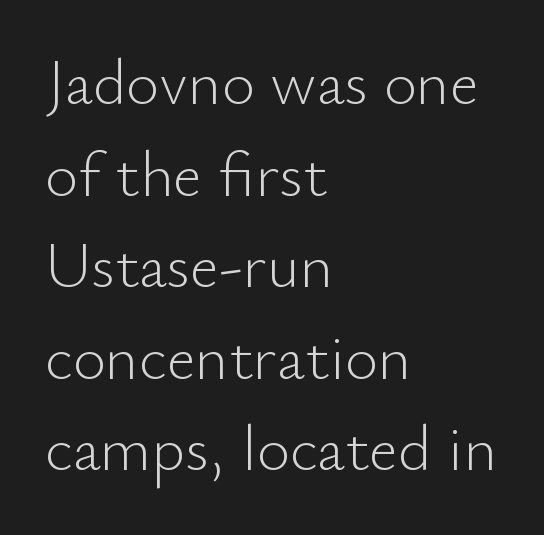
Q: Is the text bold? A: No.
Q: Is the text italic (slanted)? A: No, it is upright.
Q: Is the typeface a serif or a sans-serif typeface? A: Sans-serif.
Q: Is the text underlined? A: No.
Q: How is the paragraph aligned? A: Left-aligned.
Q: Is the spacing between letters normal or unusually wide? A: Normal.
Q: Is the spacing between lines tight, normal or loose? A: Normal.
Q: Width (condensed, normal, or wide)? A: Normal.
Q: Stroke contrast? A: Low.
Q: x-height? A: Small.
Q: Monospaced? A: No.
